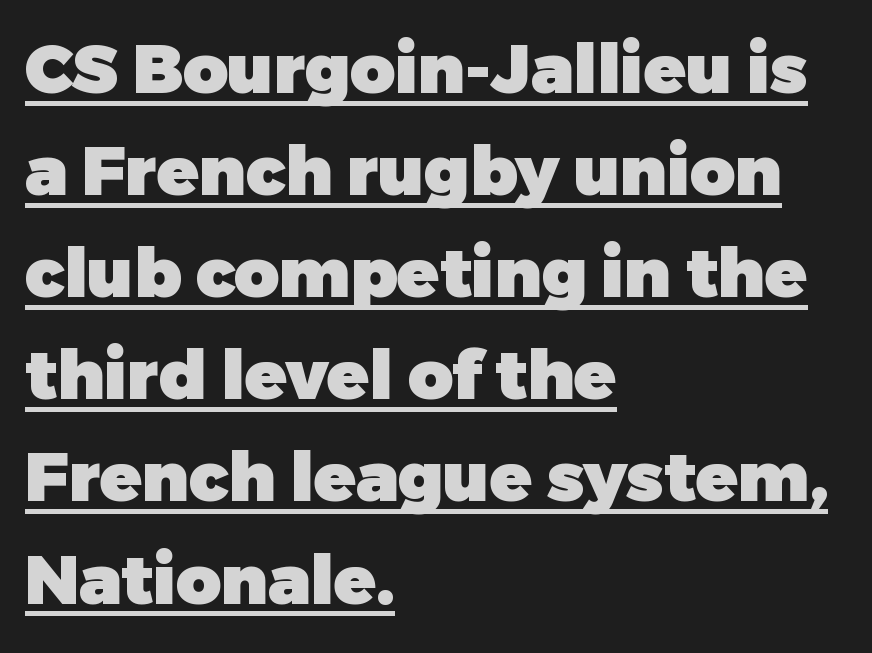
{"serif": "no", "italic": "no", "bold": "yes", "weight": "heavy", "width": "normal", "stroke_contrast": "low", "x_height": "medium", "monospaced": "no", "underline": "yes", "align": "left", "line_spacing": "normal", "line_spacing_ratio": 1.48, "letter_spacing": "normal", "letter_spacing_em": 0.0, "glyph_px": 69}
